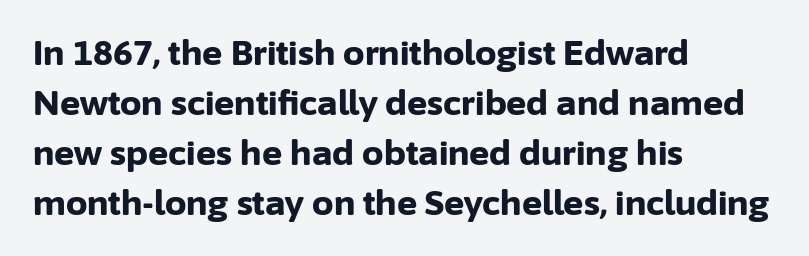
Looks like regular typesetting: each glyph gets only the width it needs. These lines are set flush left with a ragged right edge. The face used here is a sans, in the tradition of grotesques and geometrics. The rendering keeps characters at their native spacing. Characters remain perfectly vertical along every line. The lines sit at an ordinary, default distance from one another.
